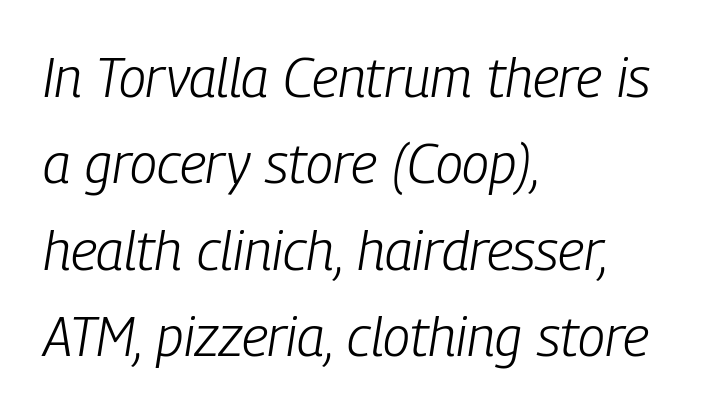
The passage shown has conventional tracking throughout. Every row of glyphs begins at an identical x-position on the left. Successive baselines arrive at the customary interval. Check under the words: just untouched page.
